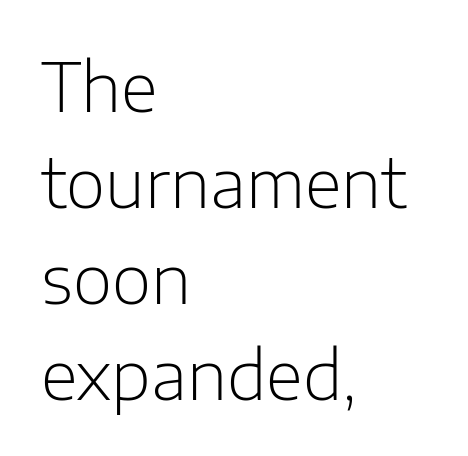
{"serif": "no", "italic": "no", "bold": "no", "weight": "light", "width": "normal", "stroke_contrast": "low", "x_height": "medium", "monospaced": "no", "underline": "no", "align": "left", "line_spacing": "normal", "line_spacing_ratio": 1.41, "letter_spacing": "normal", "letter_spacing_em": 0.0, "glyph_px": 68}
